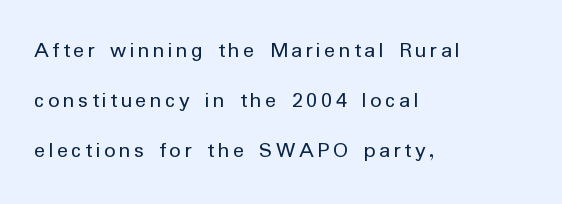
{"italic": "no", "bold": "no", "underline": "no", "align": "left", "line_spacing": "loose", "line_spacing_ratio": 2.18, "glyph_px": 23}
